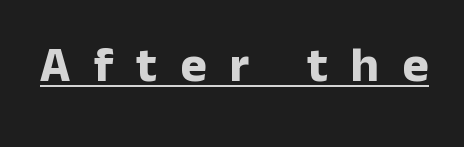
{"serif": "no", "italic": "no", "bold": "yes", "weight": "bold", "width": "normal", "stroke_contrast": "low", "x_height": "medium", "monospaced": "no", "underline": "yes", "letter_spacing": "wide", "letter_spacing_em": 0.46, "glyph_px": 50}
